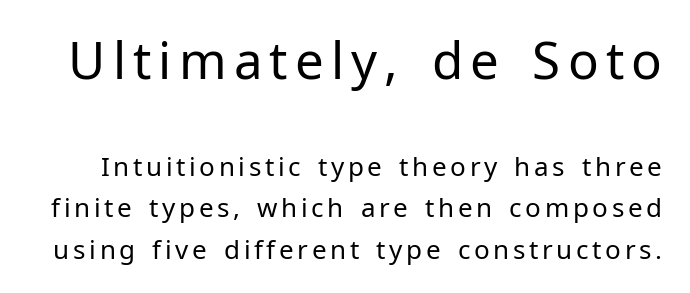
Regarding serifs, this sample does without them. Vertical stems look standard width or narrower in stroke. Does the leading feel generous? No, just average. Underlining? Definitely not there. Type size steps down from the first block to the second. The face used here is proportionally spaced, like ordinary book or web type.
